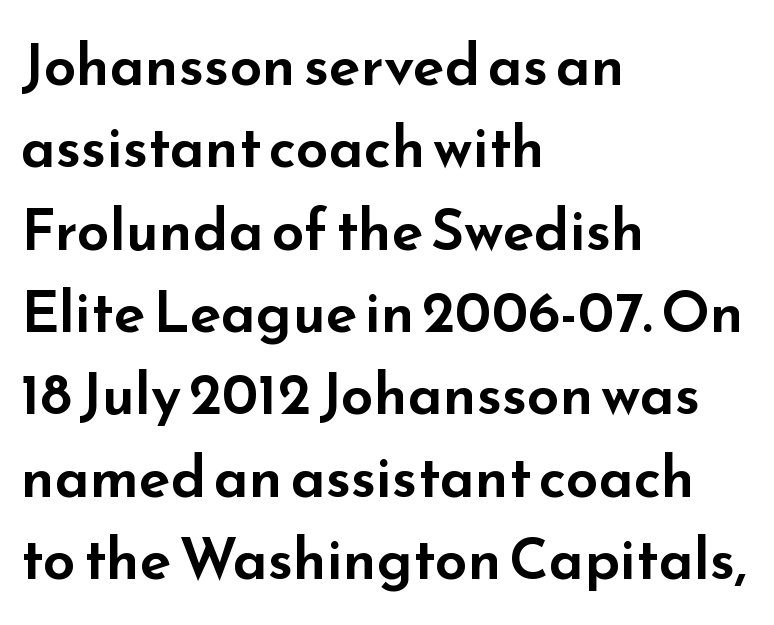
Letters rest on an invisible, unmarked baseline. One-word summary of the alignment: left. Letter spacing: default. The face used here is proportionally spaced, like ordinary book or web type.
